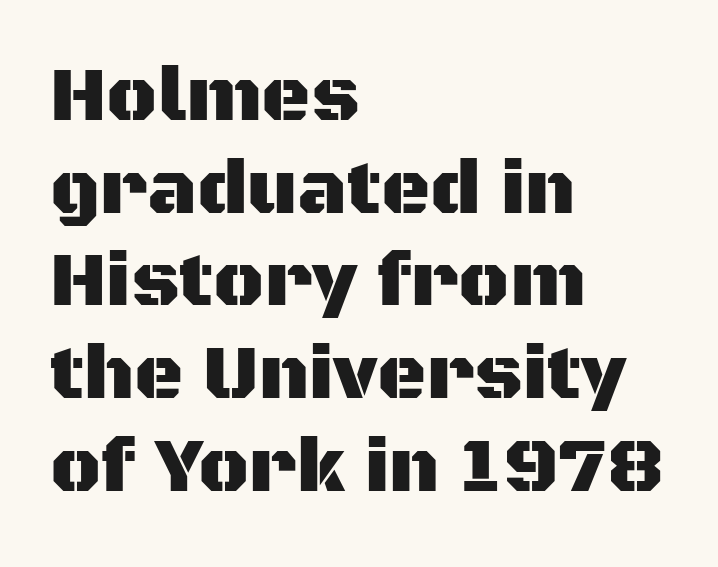
No word sits above an underline. The passage shown is typeset with a sans-serif family. Each word holds together tightly as a unit, with standard inter-letter gaps. Posture: straight, roman, zero tilt. The typesetter chose a ragged-right arrangement here.
